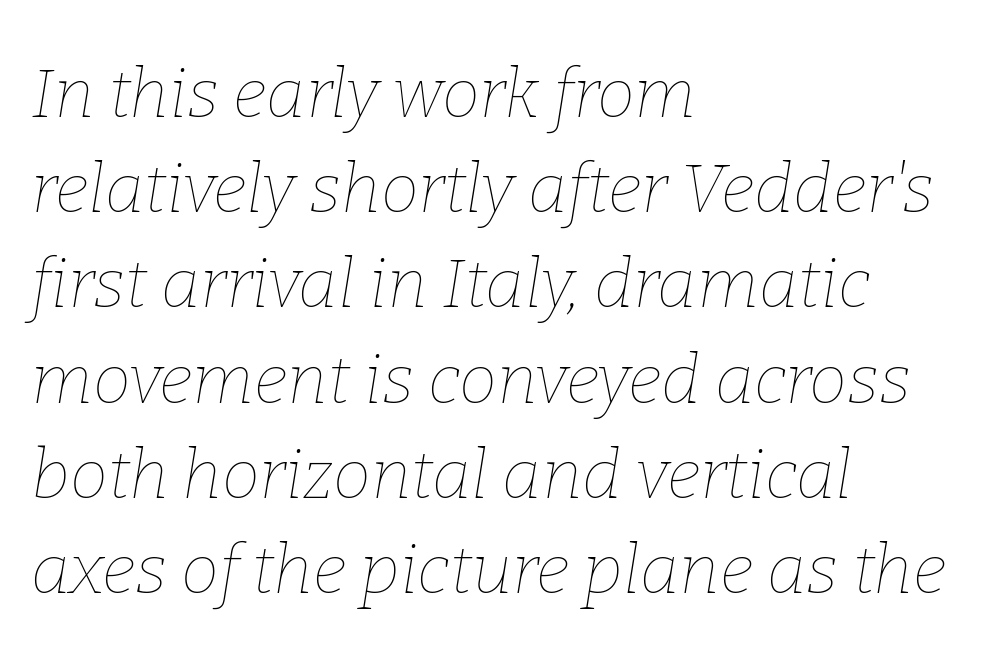
The image shows 68 px thin type, italic (leaning right); set left-aligned, normal line spacing (1.4x), normal letter spacing, not underlined; low stroke contrast and a medium x-height.
